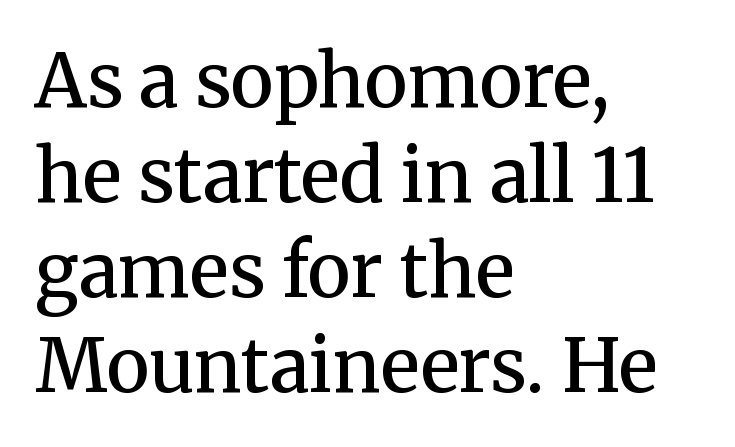
{"serif": "yes", "italic": "no", "bold": "semi", "weight": "semibold", "width": "normal", "stroke_contrast": "medium", "x_height": "medium", "monospaced": "no", "underline": "no", "align": "left", "line_spacing": "normal", "line_spacing_ratio": 1.3, "letter_spacing": "normal", "letter_spacing_em": 0.0, "glyph_px": 73}
